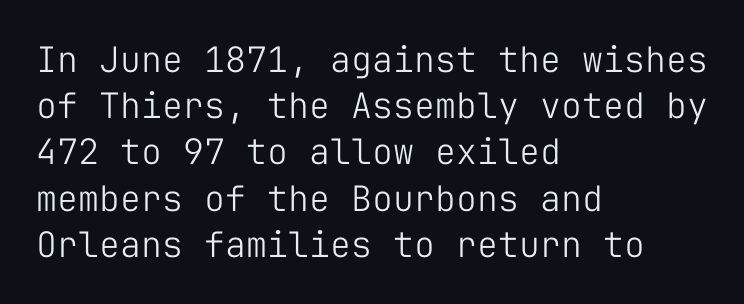
{"serif": "no", "italic": "no", "bold": "no", "weight": "light", "width": "normal", "stroke_contrast": "low", "x_height": "medium", "monospaced": "yes", "underline": "no", "align": "left", "line_spacing": "normal", "line_spacing_ratio": 1.32, "letter_spacing": "normal", "letter_spacing_em": 0.0, "glyph_px": 35}
